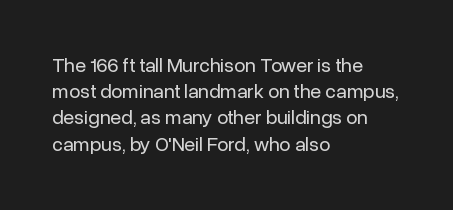
No chunkiness to these letters — they're not bold. Alignment: flush left. Do the letters lean? They stand straight. Horizontal bands of white between lines are of average thickness. Has an underline been added? It has not. Is the letter spacing exaggerated? No — it looks like the ordinary default.
